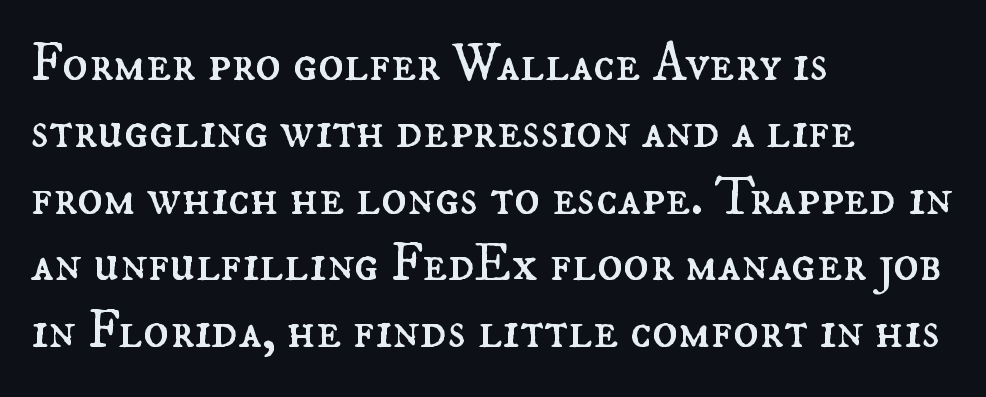
The specimen omits any rule beneath the text block's lines. The specimen reads as upright at a glance. Layout note: lines flush left. The designer left line spacing at the default.
